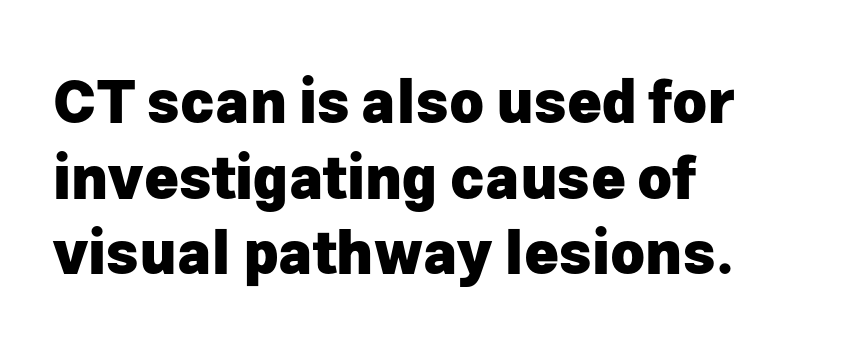
The image shows 59 px heavy sans-serif type, upright; set left-aligned, normal line spacing (1.28x), normal letter spacing, not underlined; low stroke contrast and a medium x-height.
